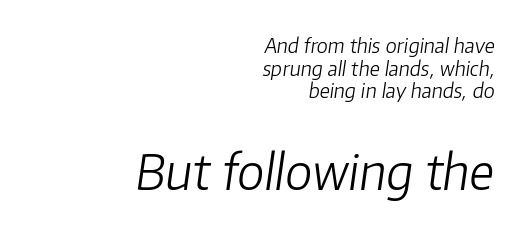
The text block is weighted toward the right margin, trailing off unevenly leftward. In terms of leading, this rendering errs on the cramped side. You could not count columns in this text — the font is proportionally spaced. Glyph-to-glyph distance matches everyday printed text.
